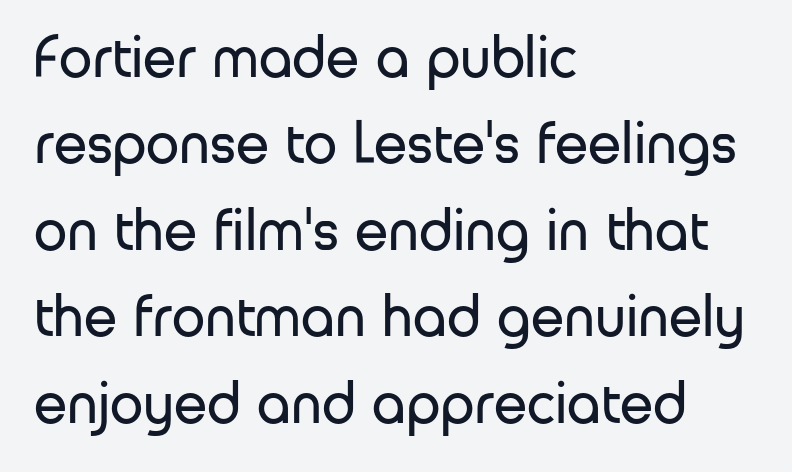
Q: Is the text bold? A: No.
Q: Is the text italic (slanted)? A: No, it is upright.
Q: Is the typeface a serif or a sans-serif typeface? A: Sans-serif.
Q: Is the text underlined? A: No.
Q: How is the paragraph aligned? A: Left-aligned.
Q: Is the spacing between letters normal or unusually wide? A: Normal.
Q: Is the spacing between lines tight, normal or loose? A: Normal.
Q: Width (condensed, normal, or wide)? A: Normal.
Q: Stroke contrast? A: Low.
Q: x-height? A: Medium.
Q: Monospaced? A: No.
